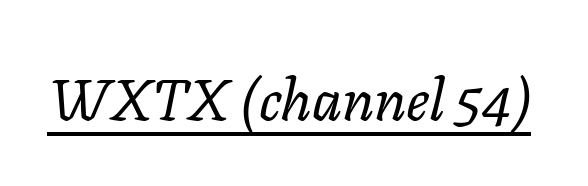
Nobody touched the tracking dial on this one. Varying glyph widths throughout — classic text-font behaviour. The strokes are not fattened; the text isn't bold. The lettering is marked with a stroke running underneath it.
